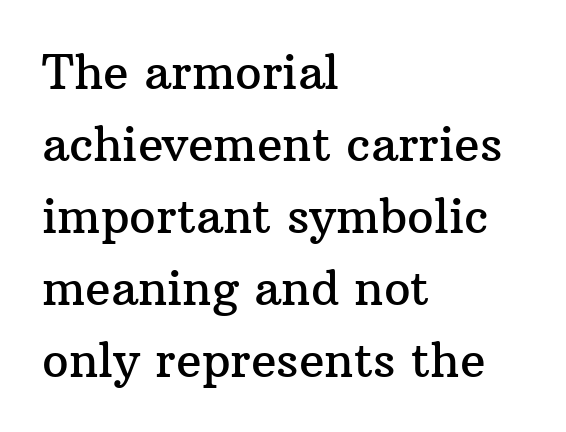
Q: Is the text italic (slanted)? A: No, it is upright.
Q: Is the typeface a serif or a sans-serif typeface? A: Serif.
Q: Is the text underlined? A: No.
Q: How is the paragraph aligned? A: Left-aligned.
Q: Is the spacing between letters normal or unusually wide? A: Normal.
Q: Is the spacing between lines tight, normal or loose? A: Normal.
Q: Width (condensed, normal, or wide)? A: Normal.
Q: Stroke contrast? A: Medium.
Q: x-height? A: Medium.
Q: Monospaced? A: No.
